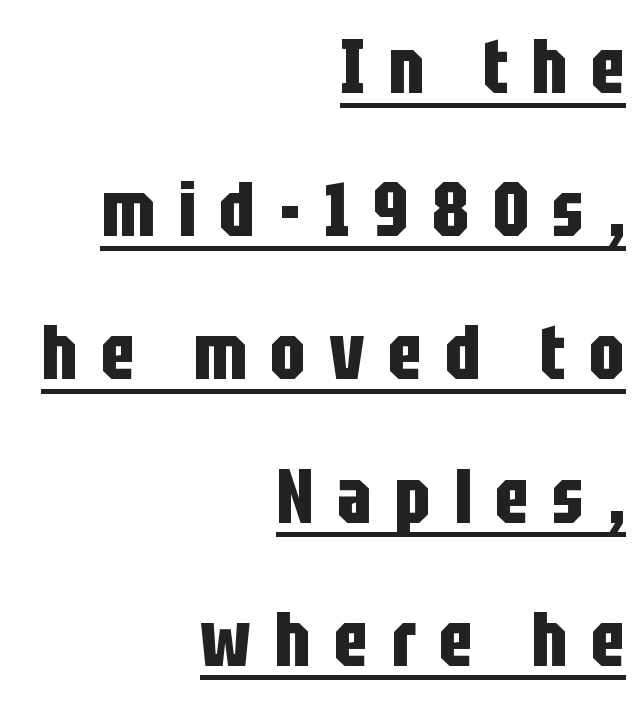
Substantial extra tracking has been applied to these lines. Unlike italic type, these characters show no tilt at all. Each letter keeps its own natural width here, so spacing adapts to shape. No feet cap the strokes, marking this as sans-serif type.
